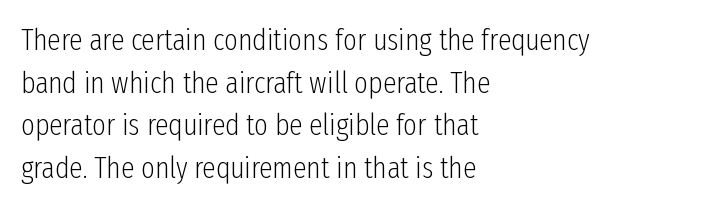
I'd call this a sans setting — the letters go barefoot. Students, observe: this is what conventionally led text looks like. Reading down the block, your eye returns to a fixed left position each line. The specimen omits any rule beneath the text block's lines.
